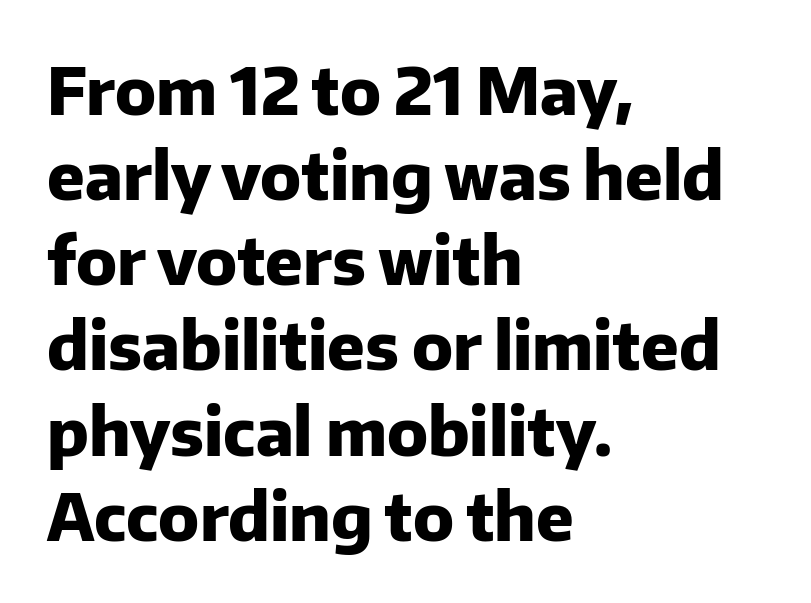
The image shows 66 px heavy sans-serif type, upright; set left-aligned, normal line spacing (1.29x), normal letter spacing, not underlined; low stroke contrast and a medium x-height.
